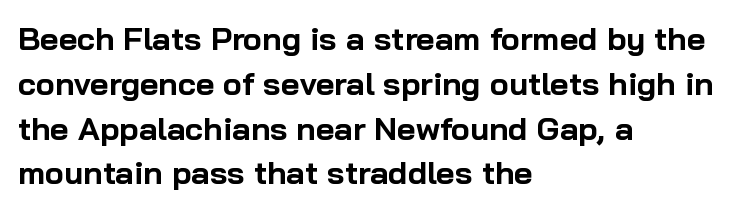
The image shows 32 px bold sans-serif type, upright; set left-aligned, normal line spacing (1.4x), normal letter spacing, not underlined; low stroke contrast and a medium x-height.
